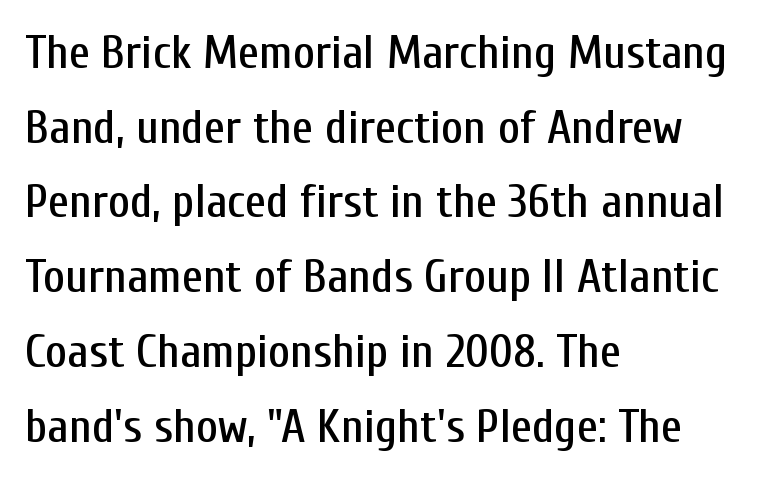
{"serif": "no", "italic": "no", "width": "condensed", "stroke_contrast": "low", "x_height": "medium", "monospaced": "no", "underline": "no", "align": "left", "line_spacing": "normal", "line_spacing_ratio": 1.59, "letter_spacing": "normal", "letter_spacing_em": 0.0, "glyph_px": 47}
